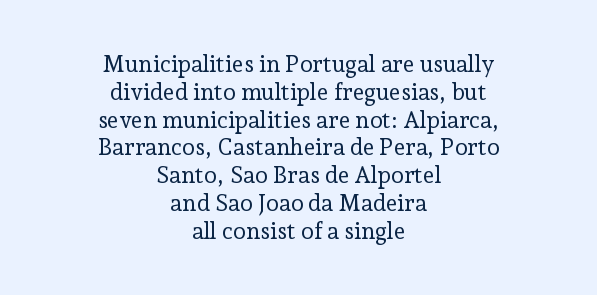
{"italic": "no", "bold": "no", "underline": "no", "align": "center", "line_spacing_ratio": 1.21, "letter_spacing": "normal", "letter_spacing_em": 0.0, "glyph_px": 23}
